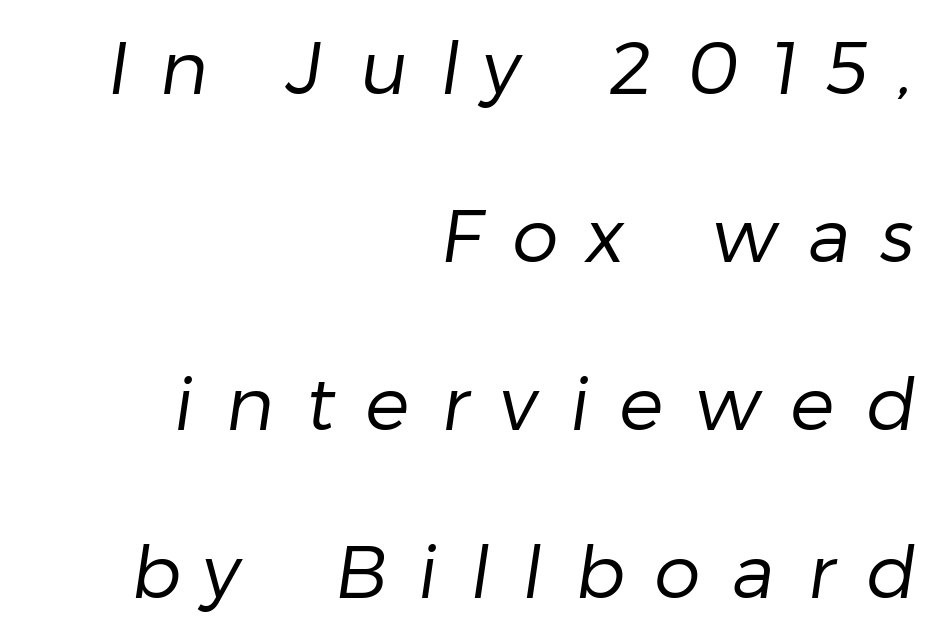
The image shows 74 px regular-weight sans-serif type; set right-aligned, loose line spacing (2.27x), unusually wide letter spacing (+0.43 em), not underlined; low stroke contrast and a medium x-height.
